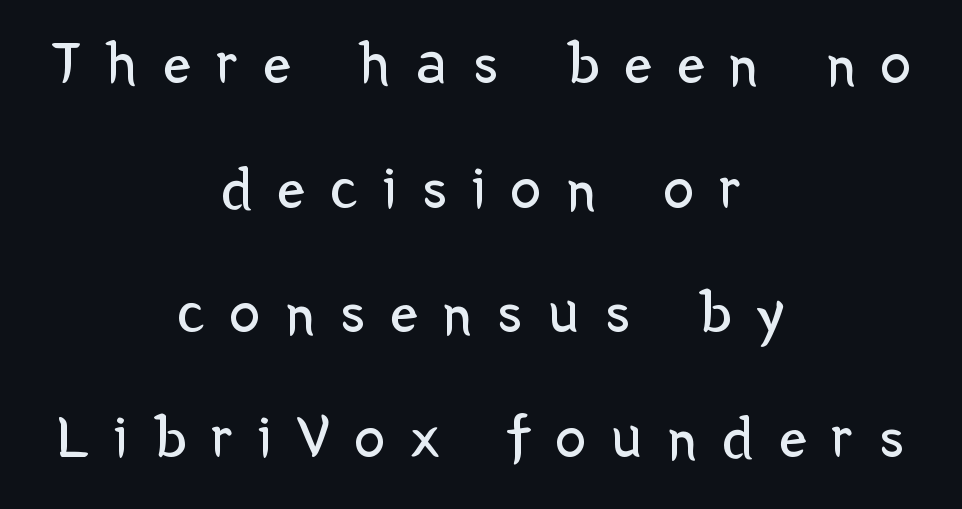
{"serif": "no", "italic": "no", "bold": "no", "weight": "regular", "width": "normal", "stroke_contrast": "low", "x_height": "medium", "monospaced": "no", "underline": "no", "align": "center", "line_spacing": "loose", "line_spacing_ratio": 2.01, "letter_spacing": "wide", "letter_spacing_em": 0.41, "glyph_px": 62}
